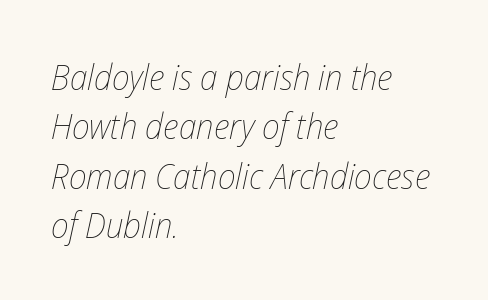
The image shows 36 px thin, condensed type, italic (leaning right); set left-aligned, normal line spacing (1.37x), normal letter spacing, not underlined; low stroke contrast and a medium x-height.
